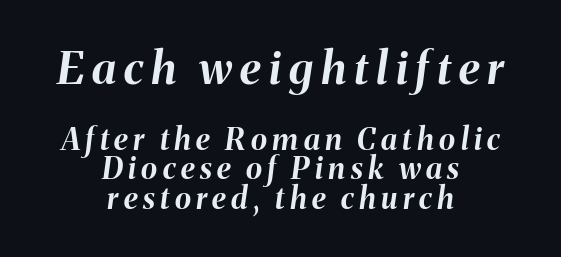
The face used here has a pronounced slope to its letters. Leading: reduced. Here the designer chose a conventional face with non-uniform glyph widths. The typesetter chose a symmetrical, centered arrangement here. Has an underline been added? It has not.
